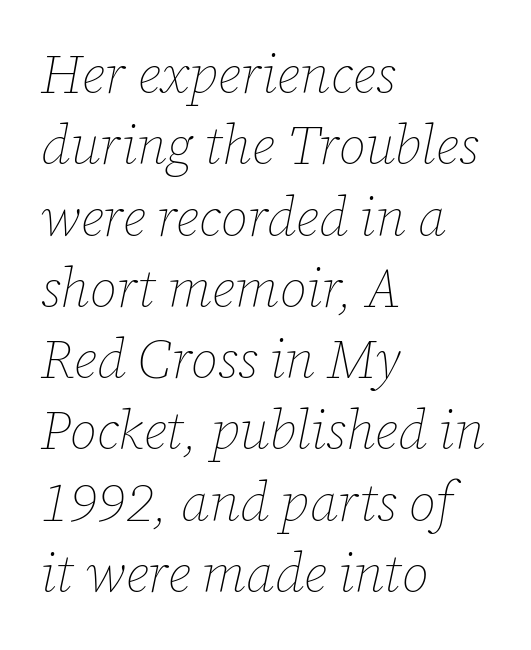
{"italic": "yes", "lean": "right", "slant_degrees": 12, "bold": "no", "weight": "thin", "width": "normal", "stroke_contrast": "low", "x_height": "medium", "monospaced": "no", "underline": "no", "align": "left", "line_spacing": "normal", "line_spacing_ratio": 1.32, "letter_spacing": "normal", "letter_spacing_em": 0.0, "glyph_px": 54}
